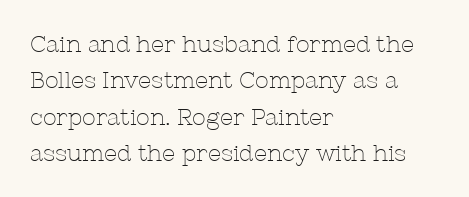
Compared with typical paragraphs, the rows here are spaced about the same. The letterforms sit at book weight or below. Ascenders rise straight up at ninety degrees. The lines are quadded left. Check the space under the baseline: it is left empty. Tracking value appears to be zero — textbook default spacing.
